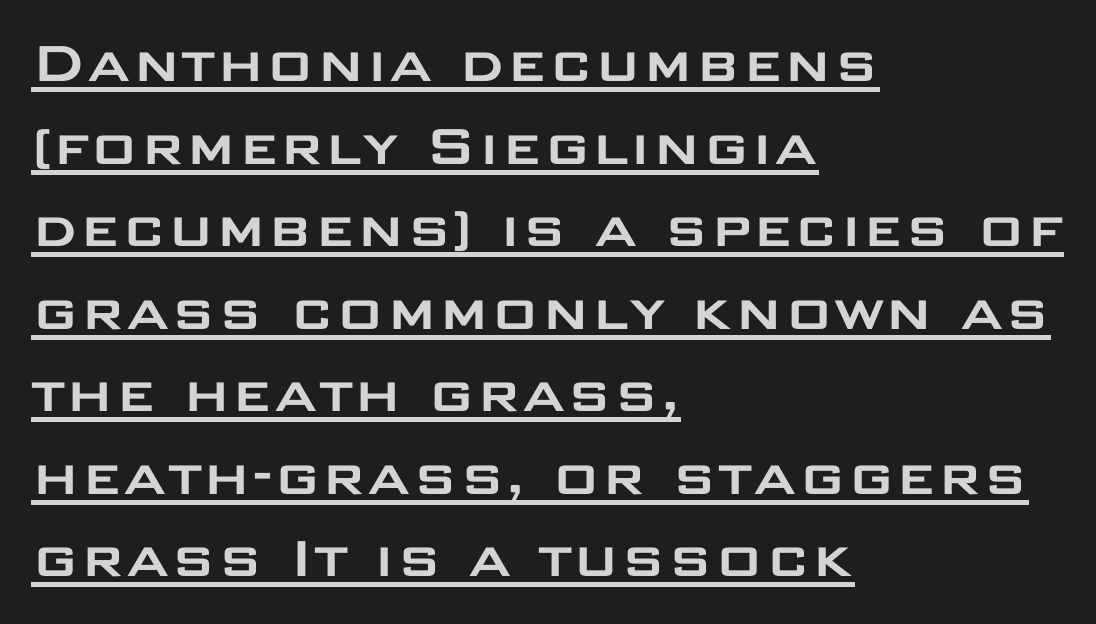
The letters advance in unequal steps, a hallmark of proportional type. The lines are quadded left. What stands out about the letter spacing? Nothing — it is the standard amount. Leading matches the norm, producing a regular column. The typesetter has applied underlining to the passage shown.
